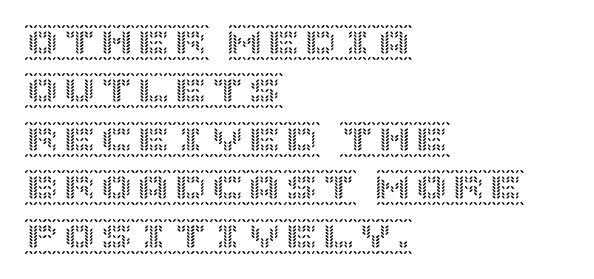
{"italic": "no", "width": "normal", "x_height": "large", "underline": "no", "align": "left", "line_spacing": "normal", "line_spacing_ratio": 1.31, "letter_spacing": "normal", "letter_spacing_em": 0.0, "glyph_px": 37}
